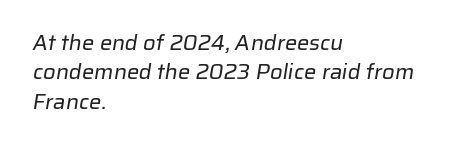
{"bold": "no", "underline": "no", "align": "left", "line_spacing": "normal", "line_spacing_ratio": 1.34, "letter_spacing": "normal", "letter_spacing_em": 0.0, "glyph_px": 22}
